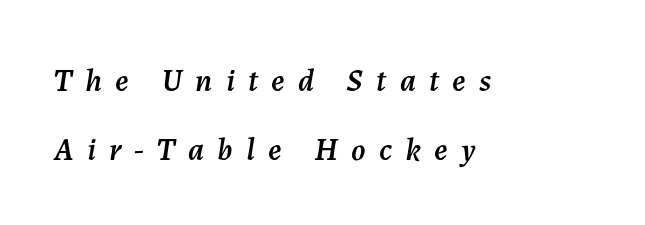
Short and long lines alike share a common starting point at left. Rule under the text: the space is simply empty. Reading down the column, the eye jumps a long way to each next line. This sample has the flowing, uneven cadence of proportional lettering.
